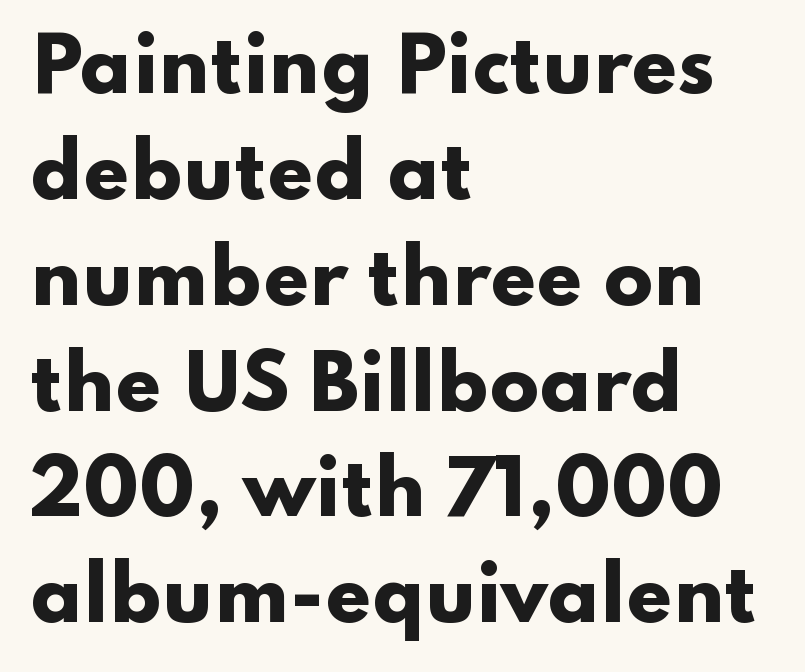
The image shows 73 px heavy, wide sans-serif type, upright; set left-aligned, normal line spacing (1.45x), normal letter spacing, not underlined; low stroke contrast and a small x-height.
